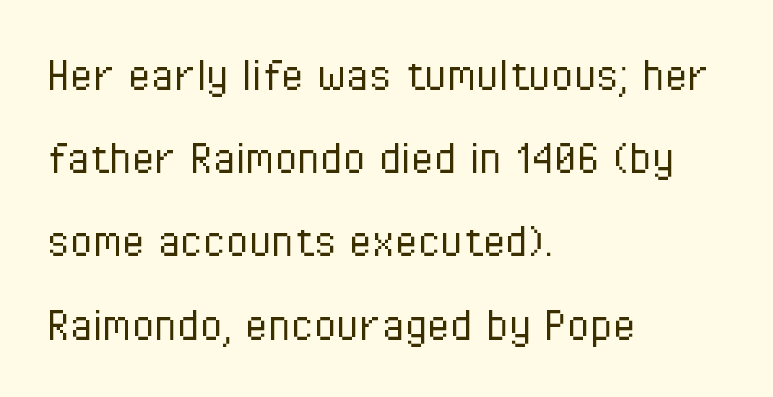
The image shows 52 px light, condensed sans-serif type, upright; set left-aligned, normal line spacing (1.6x), normal letter spacing, not underlined; low stroke contrast and a medium x-height.
